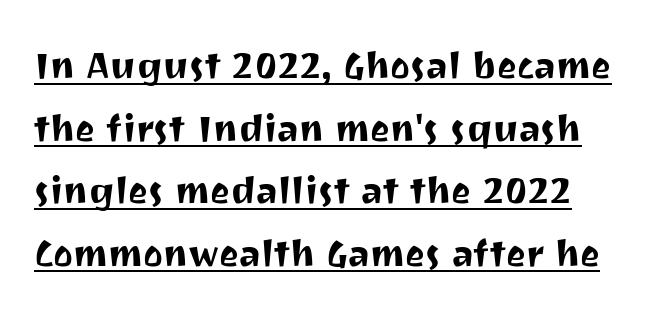
{"serif": "no", "italic": "no", "width": "normal", "stroke_contrast": "medium", "x_height": "medium", "monospaced": "no", "underline": "yes", "line_spacing": "normal", "line_spacing_ratio": 1.33, "letter_spacing": "normal", "letter_spacing_em": 0.0, "glyph_px": 47}
